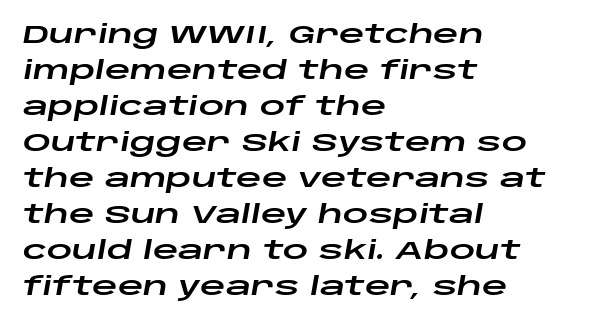
{"italic": "yes", "lean": "right", "slant_degrees": 10, "underline": "no", "align": "left", "line_spacing": "normal", "line_spacing_ratio": 1.44, "letter_spacing": "normal", "letter_spacing_em": 0.0, "glyph_px": 25}
